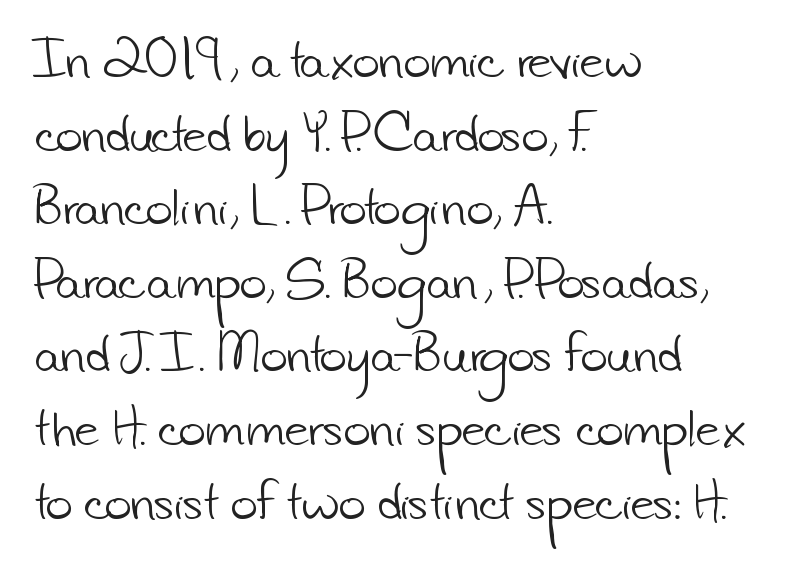
The image shows 46 px light sans-serif type; set left-aligned, normal line spacing (1.6x), normal letter spacing, not underlined; low stroke contrast and a small x-height.
